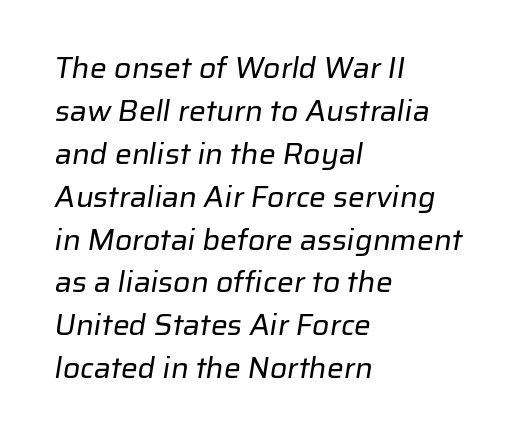
Q: Is the text bold? A: No.
Q: Is the typeface a serif or a sans-serif typeface? A: Sans-serif.
Q: Is the text underlined? A: No.
Q: How is the paragraph aligned? A: Left-aligned.
Q: Is the spacing between letters normal or unusually wide? A: Normal.
Q: Is the spacing between lines tight, normal or loose? A: Normal.
Q: Width (condensed, normal, or wide)? A: Normal.
Q: Stroke contrast? A: Low.
Q: x-height? A: Medium.
Q: Monospaced? A: No.
